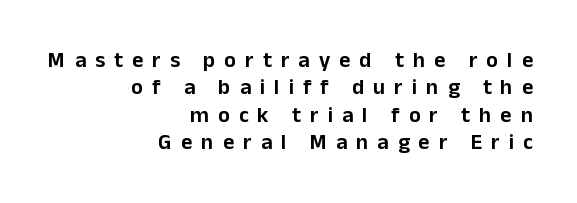
The space directly below the letters is spotless. Do the letters lean? They stand straight. Teacher's note: observe the even right margin — that is flush-right alignment. Each word looks stretched out because of the extra space between its letters.
